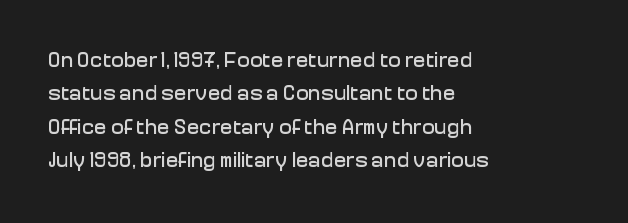
Nobody drew a line under any word here. A student would call this left alignment; a typographer would say flush left, rag right. Rendered with straight, roman letterforms. In terms of leading, this rendering sits right in the middle. Characters follow at the spacing the type designer built in.
